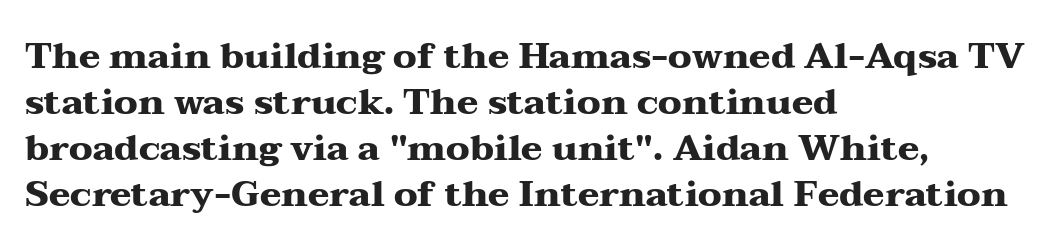
{"serif": "yes", "italic": "no", "bold": "yes", "weight": "heavy", "width": "wide", "stroke_contrast": "medium", "x_height": "medium", "monospaced": "no", "underline": "no", "align": "left", "line_spacing": "normal", "line_spacing_ratio": 1.28, "letter_spacing": "normal", "letter_spacing_em": 0.0, "glyph_px": 36}
